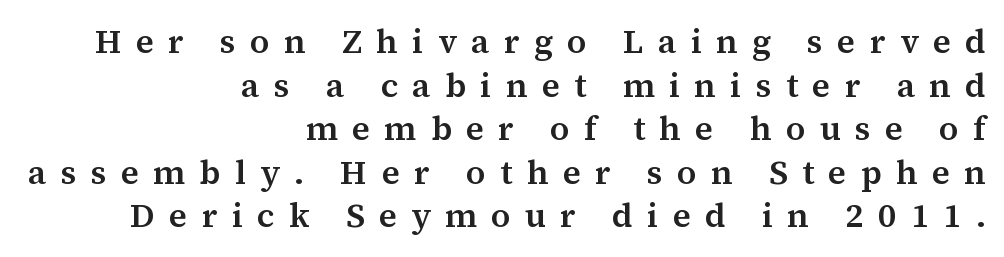
Q: Is the text bold? A: Semi-bold.
Q: Is the text italic (slanted)? A: No, it is upright.
Q: Is the typeface a serif or a sans-serif typeface? A: Serif.
Q: Is the text underlined? A: No.
Q: How is the paragraph aligned? A: Right-aligned.
Q: Is the spacing between letters normal or unusually wide? A: Unusually wide.
Q: Is the spacing between lines tight, normal or loose? A: Normal.
Q: Width (condensed, normal, or wide)? A: Normal.
Q: Stroke contrast? A: Medium.
Q: x-height? A: Medium.
Q: Monospaced? A: No.
